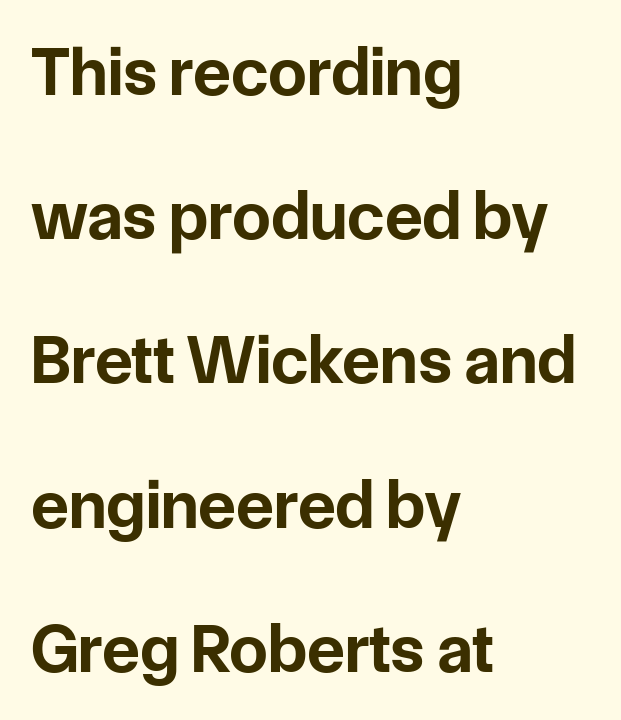
{"serif": "no", "italic": "no", "bold": "yes", "weight": "bold", "width": "normal", "stroke_contrast": "low", "x_height": "medium", "monospaced": "no", "underline": "no", "align": "left", "line_spacing": "loose", "line_spacing_ratio": 2.09, "letter_spacing": "normal", "letter_spacing_em": 0.0, "glyph_px": 69}
